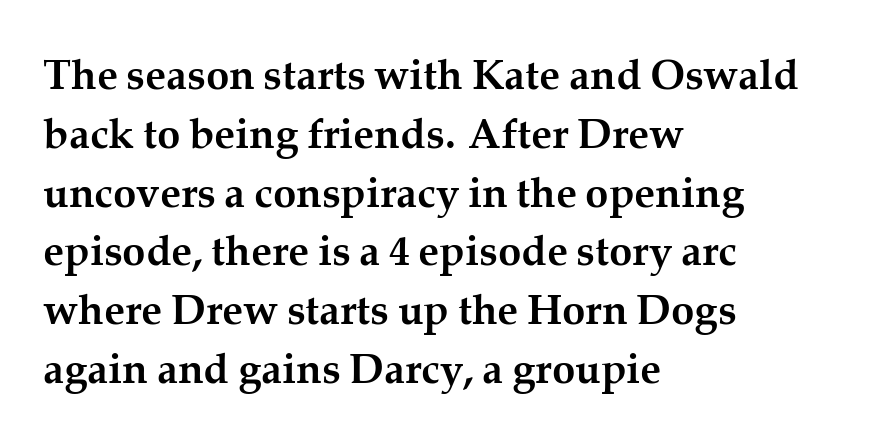
Q: Is the text bold? A: Yes.
Q: Is the text italic (slanted)? A: No, it is upright.
Q: Is the typeface a serif or a sans-serif typeface? A: Serif.
Q: Is the text underlined? A: No.
Q: How is the paragraph aligned? A: Left-aligned.
Q: Is the spacing between letters normal or unusually wide? A: Normal.
Q: Is the spacing between lines tight, normal or loose? A: Normal.
Q: Width (condensed, normal, or wide)? A: Normal.
Q: Stroke contrast? A: Medium.
Q: x-height? A: Medium.
Q: Monospaced? A: No.
